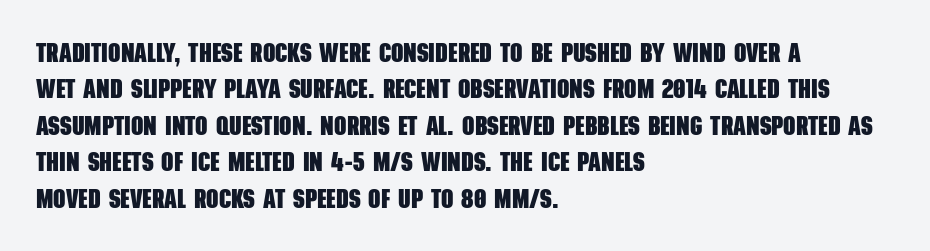
{"bold": "yes", "underline": "no", "align": "left", "line_spacing": "normal", "line_spacing_ratio": 1.35, "letter_spacing": "normal", "letter_spacing_em": 0.0, "glyph_px": 27}
